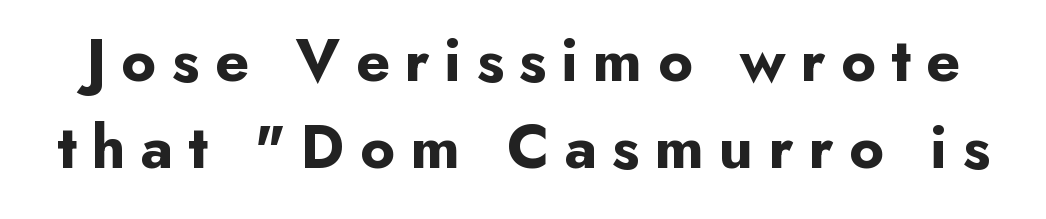
Q: Is the text bold? A: Yes.
Q: Is the text italic (slanted)? A: No, it is upright.
Q: Is the typeface a serif or a sans-serif typeface? A: Sans-serif.
Q: Is the text underlined? A: No.
Q: Is the spacing between letters normal or unusually wide? A: Unusually wide.
Q: Is the spacing between lines tight, normal or loose? A: Normal.
Q: Width (condensed, normal, or wide)? A: Normal.
Q: Stroke contrast? A: Low.
Q: x-height? A: Small.
Q: Monospaced? A: No.
